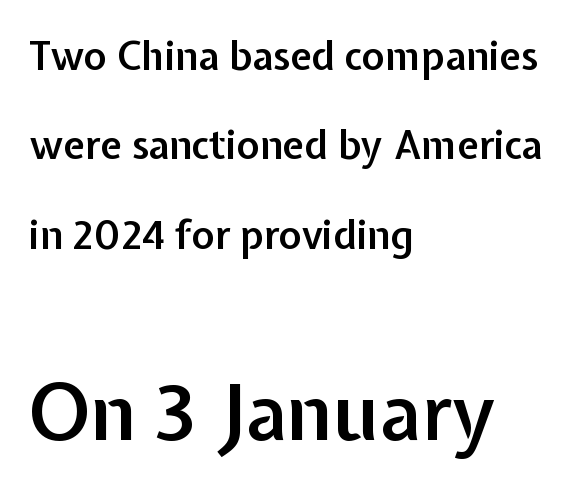
{"serif": "no", "italic": "no", "bold": "semi", "weight": "semibold", "width": "normal", "stroke_contrast": "low", "x_height": "medium", "monospaced": "no", "underline": "no", "align": "left", "line_spacing": "loose", "line_spacing_ratio": 2.29, "letter_spacing": "normal", "letter_spacing_em": 0.0, "larger_block": "second", "size_ratio": 2.0, "glyph_px": 78}
